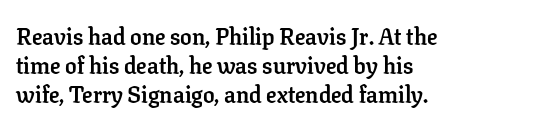
The image shows 23 px bold type, upright; set left-aligned, normal line spacing (1.26x), normal letter spacing, not underlined.
